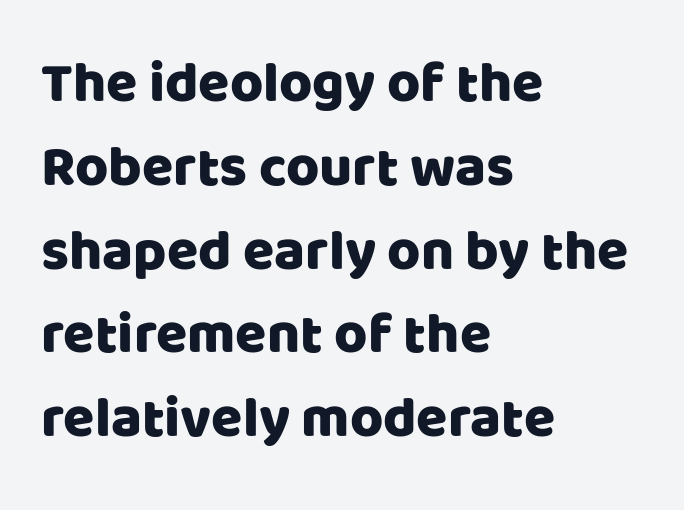
{"serif": "no", "italic": "no", "width": "normal", "stroke_contrast": "low", "x_height": "large", "monospaced": "no", "underline": "no", "align": "left", "line_spacing": "normal", "line_spacing_ratio": 1.47, "letter_spacing": "normal", "letter_spacing_em": 0.0, "glyph_px": 57}
